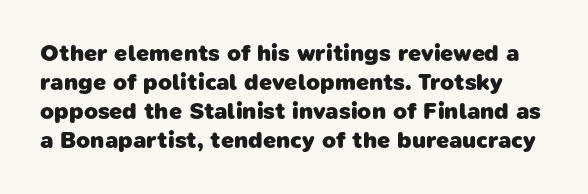
The image shows 23 px bold type; set normal line spacing (1.26x), normal letter spacing, not underlined.
